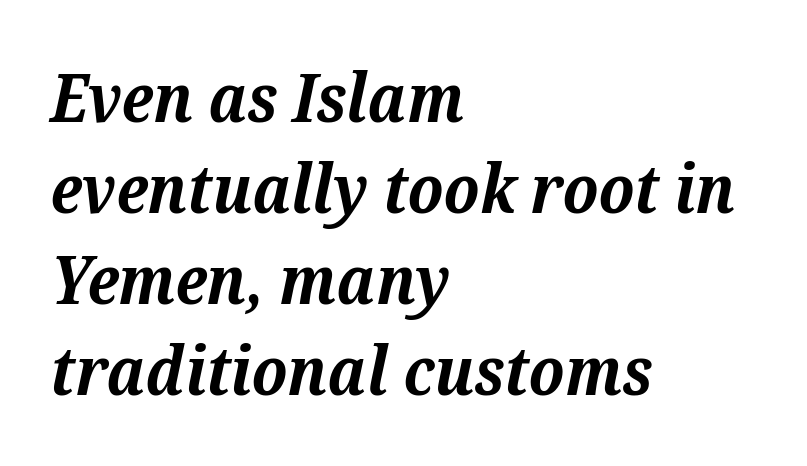
Emphasis-style slanted type is in use. The passage shown is typed in a proportional face where columns would drift. Has an underline been added? It has not. Typesetter's note: full bold, strokes at maximum text heaviness.
